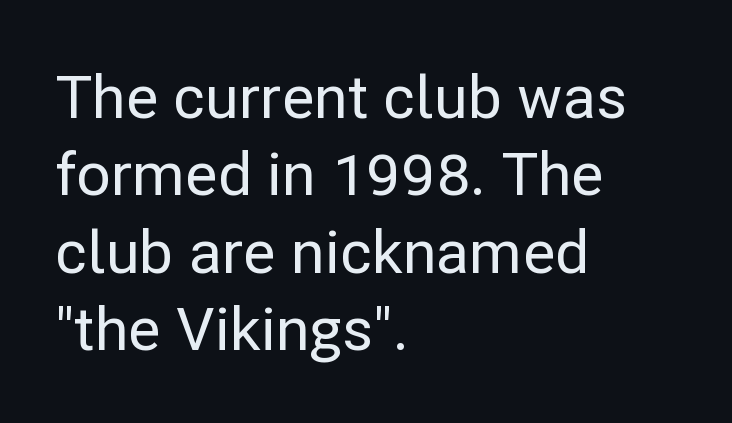
{"serif": "no", "italic": "no", "width": "normal", "stroke_contrast": "low", "x_height": "medium", "monospaced": "no", "underline": "no", "align": "left", "line_spacing": "normal", "line_spacing_ratio": 1.29, "letter_spacing": "normal", "letter_spacing_em": 0.0, "glyph_px": 60}
